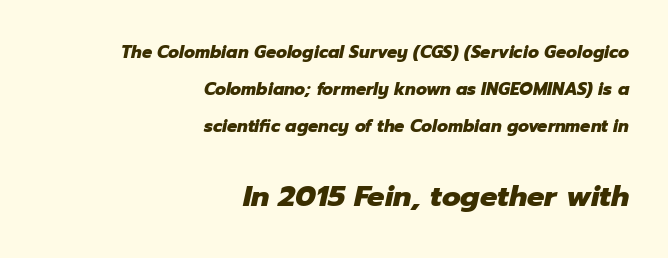
{"italic": "yes", "lean": "right", "slant_degrees": 12, "bold": "yes", "weight": "heavy", "width": "normal", "stroke_contrast": "low", "x_height": "medium", "monospaced": "no", "underline": "no", "align": "right", "line_spacing": "loose", "line_spacing_ratio": 2.19, "letter_spacing": "normal", "letter_spacing_em": 0.0, "larger_block": "second", "size_ratio": 1.71, "glyph_px": 29}
